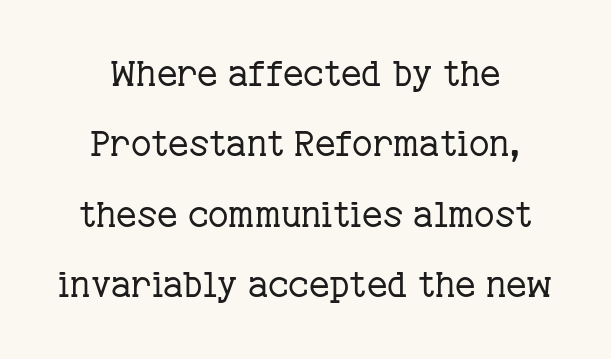
Words float on clear page, feet unadorned. Compared with typical body copy, the letter spacing here is the same. The designer dialed line spacing up above the default. Examine the stroke ends and you'll spot serifs.
